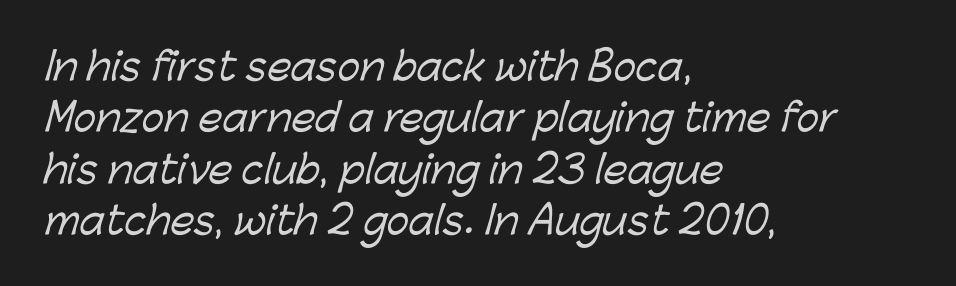
{"serif": "no", "width": "normal", "stroke_contrast": "low", "x_height": "medium", "monospaced": "no", "underline": "no", "align": "left", "line_spacing": "normal", "line_spacing_ratio": 1.35, "letter_spacing": "normal", "letter_spacing_em": 0.0, "glyph_px": 38}
